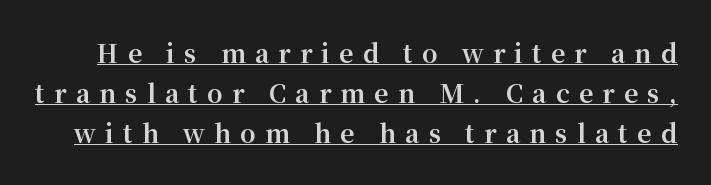
{"italic": "no", "bold": "yes", "underline": "yes", "line_spacing": "normal", "line_spacing_ratio": 1.6, "letter_spacing": "wide", "letter_spacing_em": 0.36, "glyph_px": 25}
